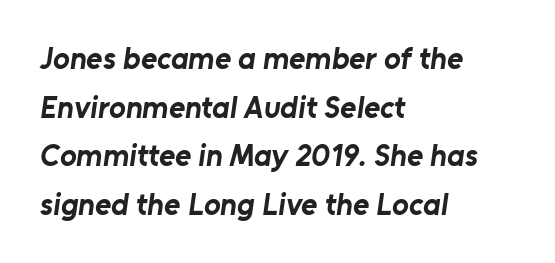
Q: Is the text bold? A: Yes.
Q: Is the typeface a serif or a sans-serif typeface? A: Sans-serif.
Q: Is the text underlined? A: No.
Q: How is the paragraph aligned? A: Left-aligned.
Q: Is the spacing between letters normal or unusually wide? A: Normal.
Q: Is the spacing between lines tight, normal or loose? A: Normal.
Q: Width (condensed, normal, or wide)? A: Normal.
Q: Stroke contrast? A: Low.
Q: x-height? A: Medium.
Q: Monospaced? A: No.
